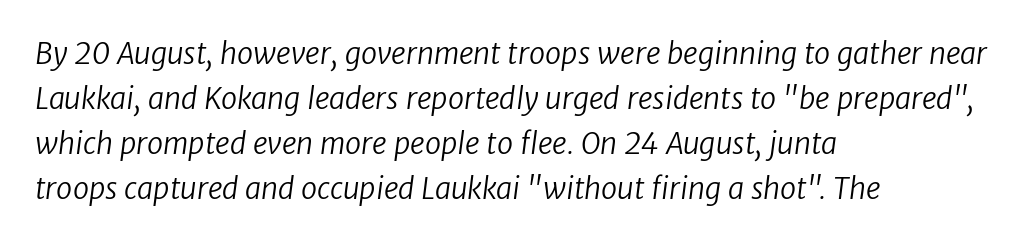
{"serif": "no", "bold": "no", "weight": "regular", "width": "normal", "stroke_contrast": "low", "x_height": "medium", "monospaced": "no", "underline": "no", "align": "left", "line_spacing": "normal", "line_spacing_ratio": 1.55, "letter_spacing": "normal", "letter_spacing_em": 0.0, "glyph_px": 29}
